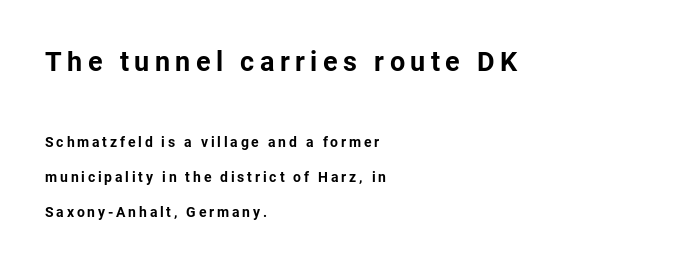
The image shows 27 px bold type, upright; set left-aligned, loose line spacing (2.5x), unusually wide letter spacing (+0.2 em), not underlined; the first (top) block is 1.93x larger.
